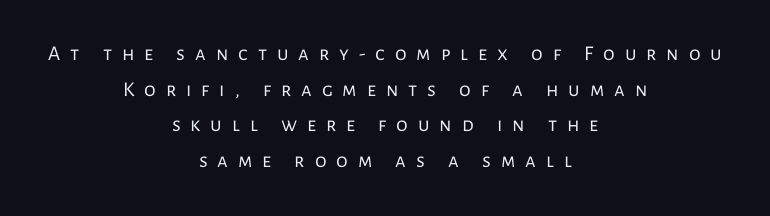
Q: Is the text bold? A: No.
Q: Is the text italic (slanted)? A: No, it is upright.
Q: Is the text underlined? A: No.
Q: How is the paragraph aligned? A: Centered.
Q: Is the spacing between letters normal or unusually wide? A: Unusually wide.
Q: Is the spacing between lines tight, normal or loose? A: Normal.
